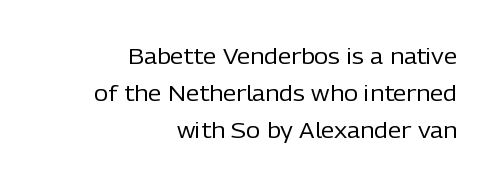
{"italic": "no", "bold": "no", "underline": "no", "align": "right", "line_spacing": "normal", "line_spacing_ratio": 1.68, "letter_spacing": "normal", "letter_spacing_em": 0.0, "glyph_px": 22}
